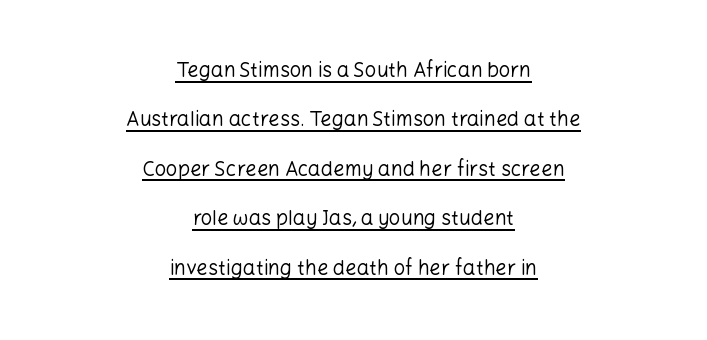
The lines are quadded center. Students, observe the line beneath the letters — that is underlining. The strokes are not fattened; the text isn't bold. The specimen reads as upright at a glance. Leading: increased.
